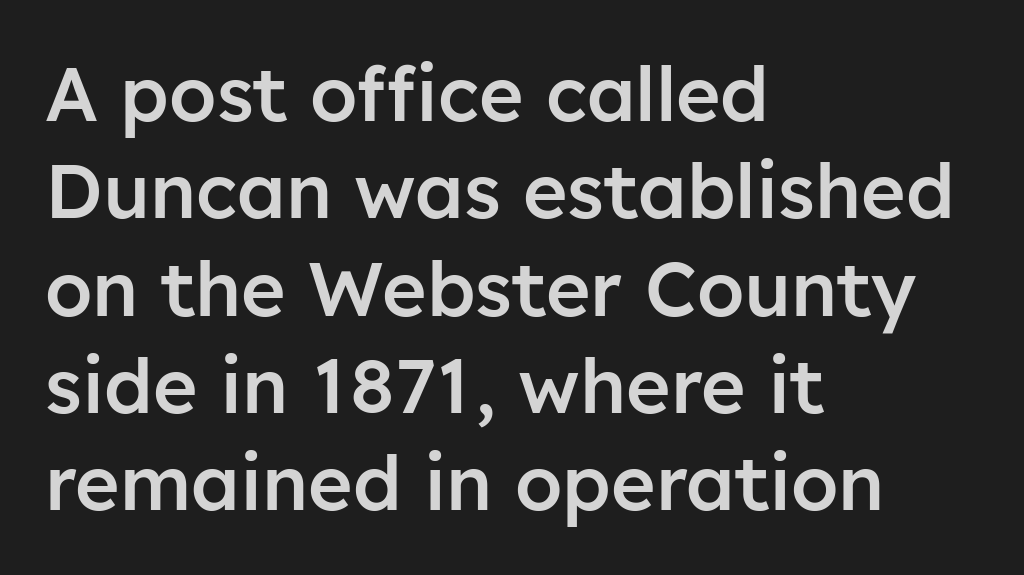
Q: Is the text bold? A: Semi-bold.
Q: Is the text italic (slanted)? A: No, it is upright.
Q: Is the typeface a serif or a sans-serif typeface? A: Sans-serif.
Q: Is the text underlined? A: No.
Q: How is the paragraph aligned? A: Left-aligned.
Q: Is the spacing between letters normal or unusually wide? A: Normal.
Q: Is the spacing between lines tight, normal or loose? A: Normal.
Q: Width (condensed, normal, or wide)? A: Normal.
Q: Stroke contrast? A: Low.
Q: x-height? A: Medium.
Q: Monospaced? A: No.
